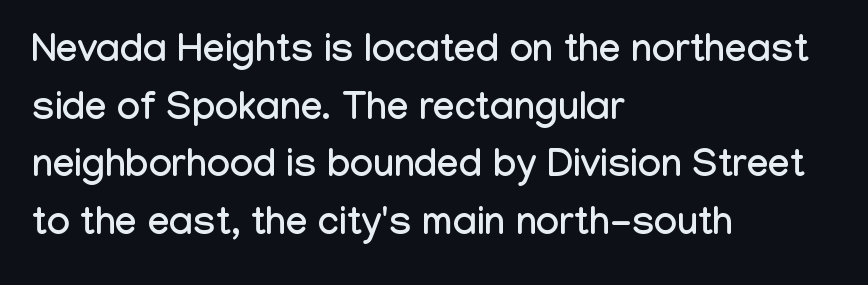
{"serif": "no", "italic": "no", "width": "condensed", "stroke_contrast": "low", "x_height": "medium", "monospaced": "no", "underline": "no", "align": "left", "line_spacing": "normal", "line_spacing_ratio": 1.48, "letter_spacing": "normal", "letter_spacing_em": 0.0, "glyph_px": 39}
